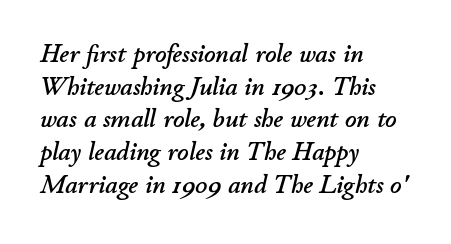
The setting favours the left margin, as ordinary paragraphs usually do. Unmarked baselines from the first word to the last. No extra tracking has been applied to these lines. If you measured baseline to baseline, you'd find a middling distance. The face used here has a pronounced slope to its letters.
